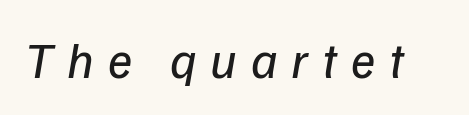
Q: Is the text bold? A: No.
Q: Is the typeface a serif or a sans-serif typeface? A: Sans-serif.
Q: Is the text underlined? A: No.
Q: Is the spacing between letters normal or unusually wide? A: Unusually wide.
Q: Width (condensed, normal, or wide)? A: Normal.
Q: Stroke contrast? A: Low.
Q: x-height? A: Medium.
Q: Monospaced? A: No.
